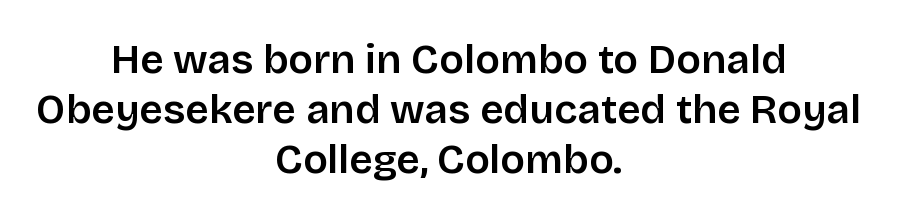
{"serif": "no", "italic": "no", "bold": "semi", "weight": "semibold", "width": "normal", "stroke_contrast": "low", "x_height": "large", "monospaced": "no", "underline": "no", "align": "center", "line_spacing_ratio": 1.22, "letter_spacing": "normal", "letter_spacing_em": 0.0, "glyph_px": 41}
